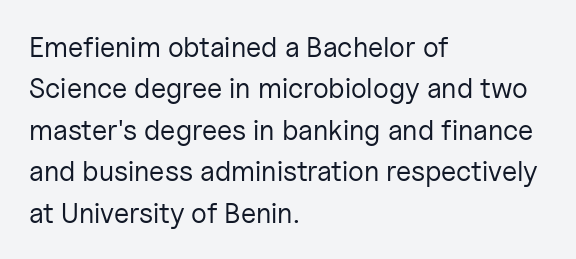
{"serif": "no", "italic": "no", "bold": "no", "weight": "regular", "width": "normal", "stroke_contrast": "low", "x_height": "medium", "monospaced": "no", "underline": "no", "align": "left", "line_spacing": "normal", "line_spacing_ratio": 1.48, "letter_spacing": "normal", "letter_spacing_em": 0.0, "glyph_px": 28}
